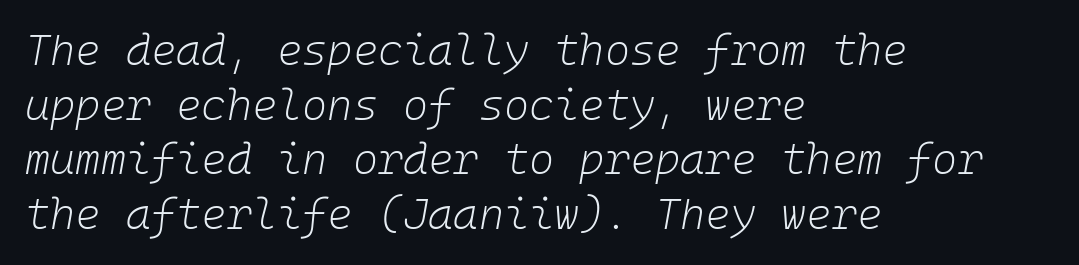
Think standard paragraph weight, or any step lighter than that. These lines are rendered in a fixed-pitch font. Does the leading feel generous? No, just average. Honestly, the letter spacing is just normal — you wouldn't notice it. The passage shown leans; its letterforms are oblique. The setting favours the left margin, as ordinary paragraphs usually do.
